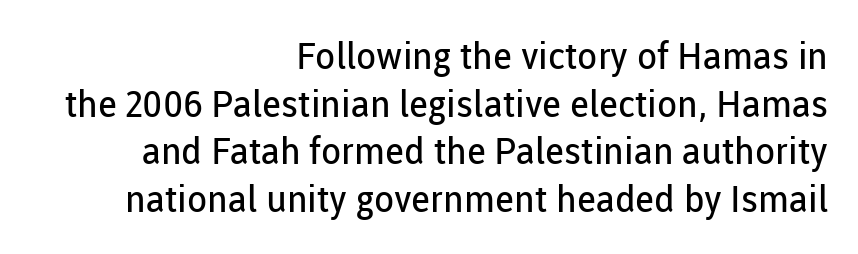
The image shows 37 px regular-weight sans-serif type, upright; set right-aligned, normal line spacing (1.29x), normal letter spacing, not underlined; low stroke contrast and a medium x-height.
